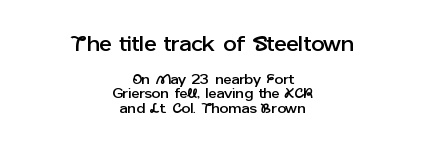
Q: Is the text italic (slanted)? A: No, it is upright.
Q: Is the text underlined? A: No.
Q: How is the paragraph aligned? A: Centered.
Q: Is the spacing between letters normal or unusually wide? A: Normal.
Q: Is the spacing between lines tight, normal or loose? A: Tight.
Q: Which block of text is set in a larger size, the first (top) or the second (bottom)? A: The first (top) one.
